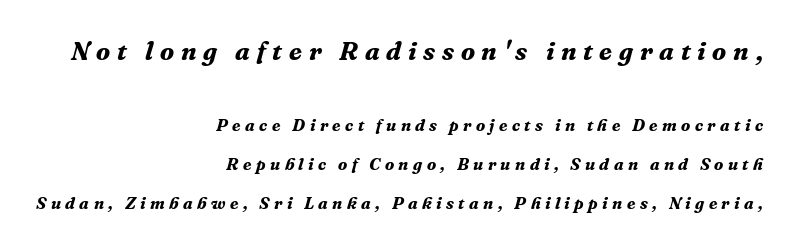
The image shows 26 px bold type, italic (leaning right); set right-aligned, loose line spacing (2.29x), unusually wide letter spacing (+0.26 em), not underlined; the first (top) block is 1.53x larger.
